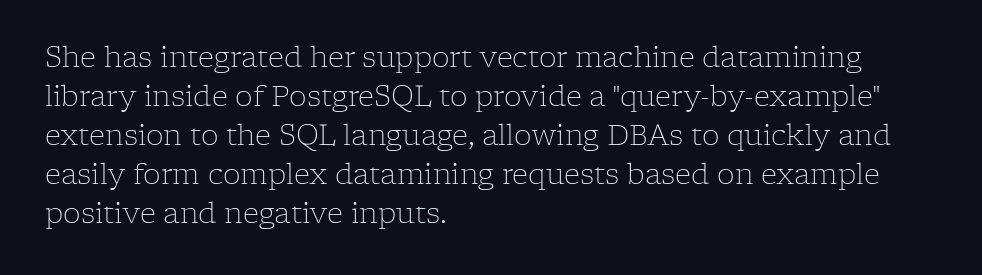
The image shows 28 px light serif type, upright; set left-aligned, normal line spacing (1.39x), normal letter spacing, not underlined; low stroke contrast and a medium x-height.
